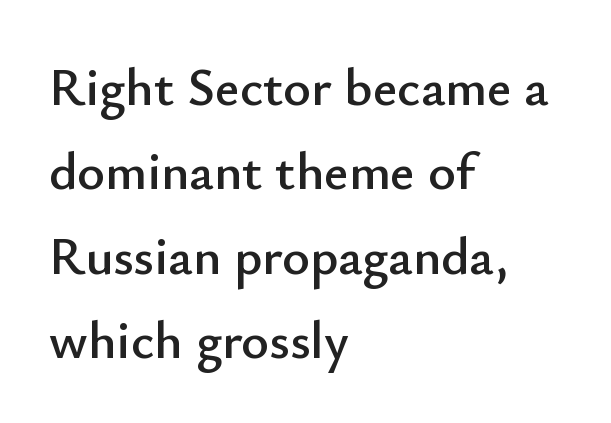
The image shows 53 px sans-serif type, upright; set left-aligned, normal line spacing (1.59x), normal letter spacing, not underlined; low stroke contrast and a small x-height.
